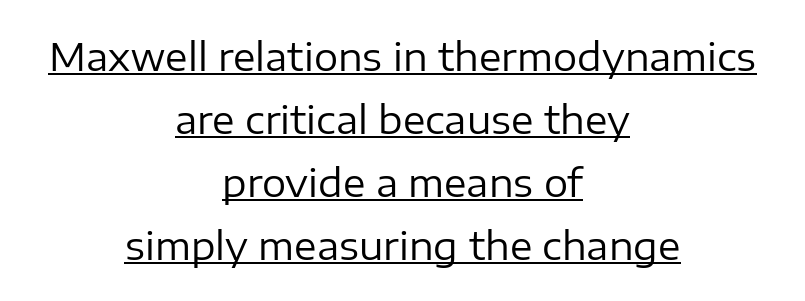
The image shows 38 px regular-weight sans-serif type, upright; set centered, normal line spacing (1.66x), normal letter spacing, underlined; low stroke contrast and a medium x-height.
